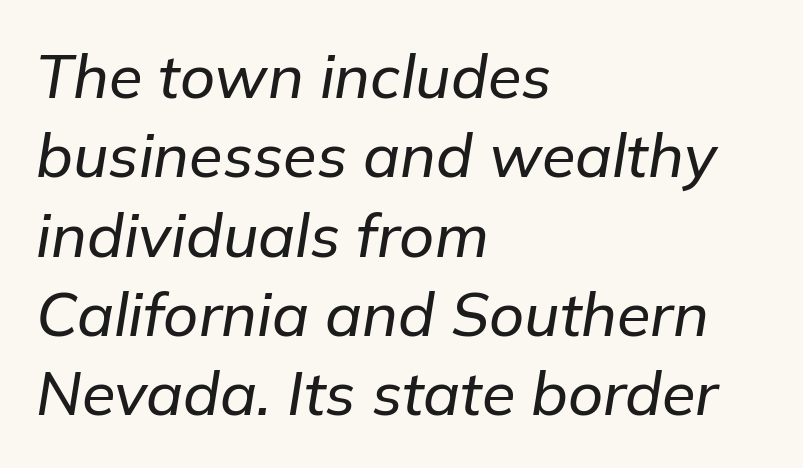
The image shows 61 px text type, italic (leaning right); set left-aligned, normal line spacing (1.3x), normal letter spacing, not underlined; low stroke contrast and a medium x-height.
